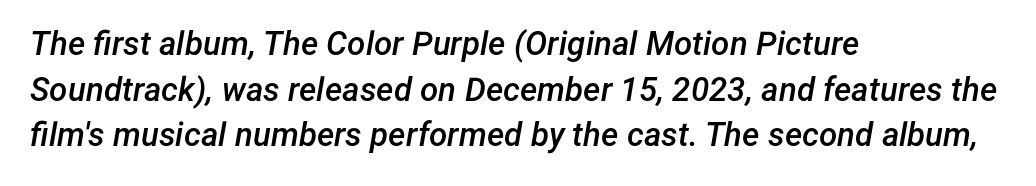
The image shows 33 px semibold type, italic (leaning right); set left-aligned, normal line spacing (1.38x), normal letter spacing, not underlined; low stroke contrast and a medium x-height.
